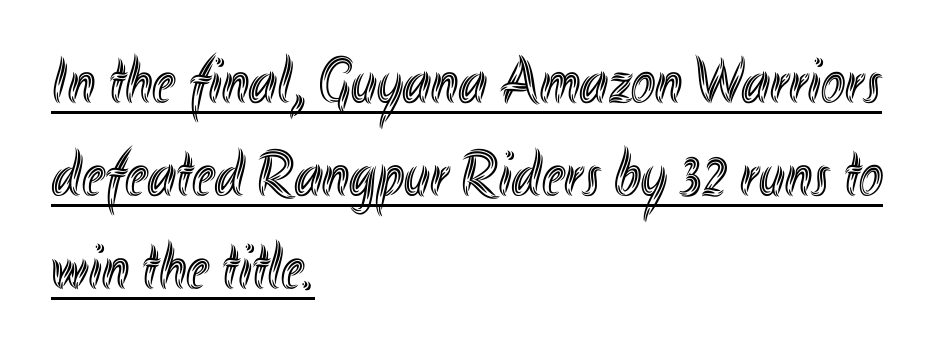
The image shows 65 px condensed type; set left-aligned, normal line spacing (1.43x), normal letter spacing, underlined; a small x-height.
